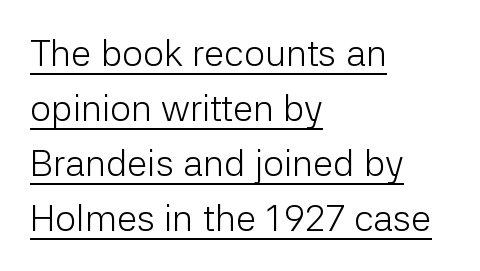
{"serif": "no", "italic": "no", "bold": "no", "weight": "light", "width": "normal", "stroke_contrast": "low", "x_height": "medium", "monospaced": "no", "underline": "yes", "align": "left", "line_spacing": "normal", "line_spacing_ratio": 1.49, "letter_spacing": "normal", "letter_spacing_em": 0.0, "glyph_px": 37}
